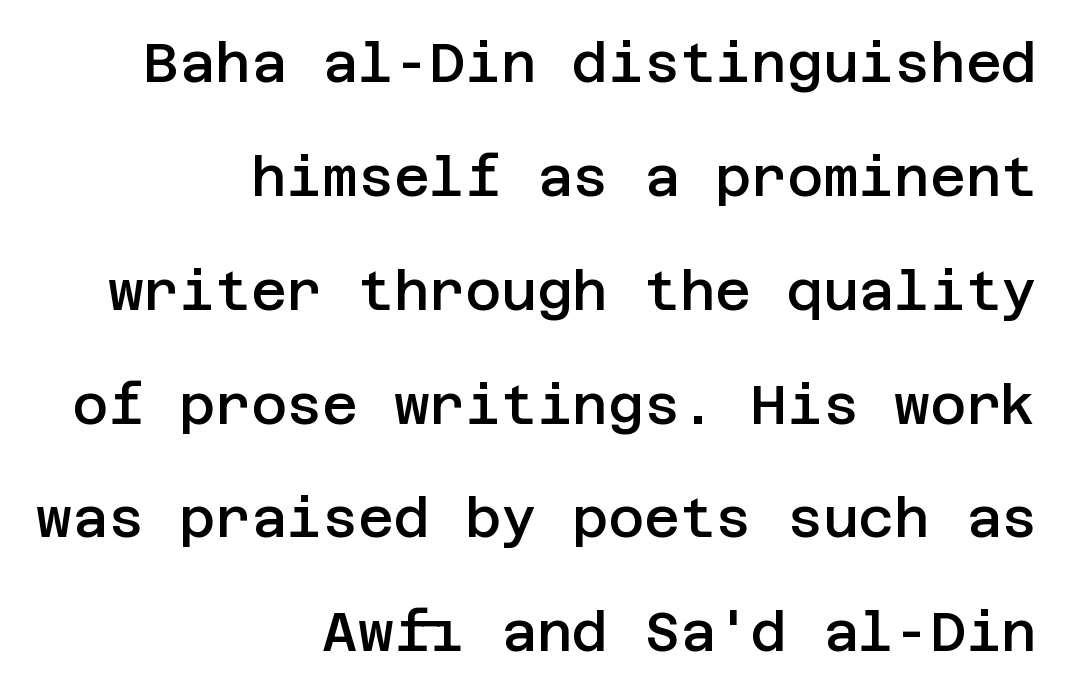
{"serif": "no", "italic": "no", "bold": "semi", "weight": "semibold", "width": "normal", "stroke_contrast": "low", "x_height": "large", "underline": "no", "align": "right", "line_spacing": "loose", "line_spacing_ratio": 2.07, "letter_spacing": "normal", "letter_spacing_em": 0.0, "glyph_px": 55}
